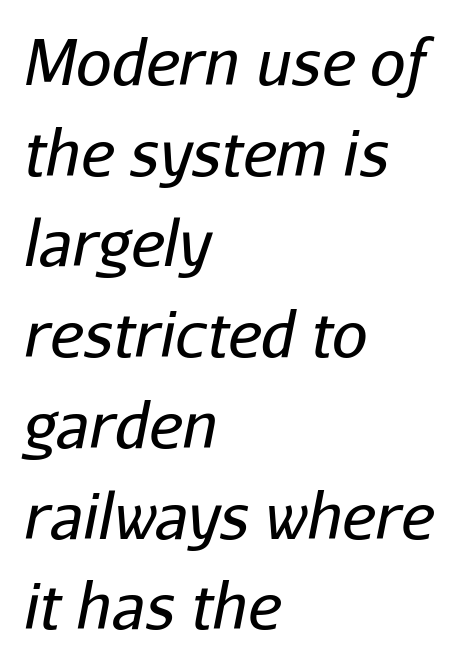
{"italic": "yes", "lean": "right", "slant_degrees": 11, "bold": "no", "weight": "regular", "width": "normal", "stroke_contrast": "low", "x_height": "medium", "monospaced": "no", "underline": "no", "align": "left", "line_spacing": "normal", "line_spacing_ratio": 1.44, "letter_spacing": "normal", "letter_spacing_em": 0.0, "glyph_px": 63}
